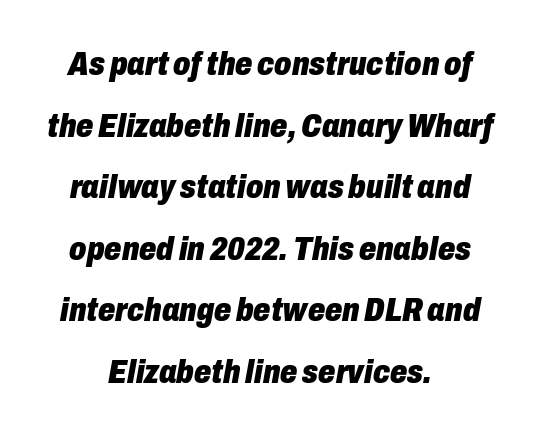
The image shows 34 px heavy, condensed type, italic (leaning right); set centered, line spacing 1.81x, normal letter spacing, not underlined; low stroke contrast and a medium x-height.
